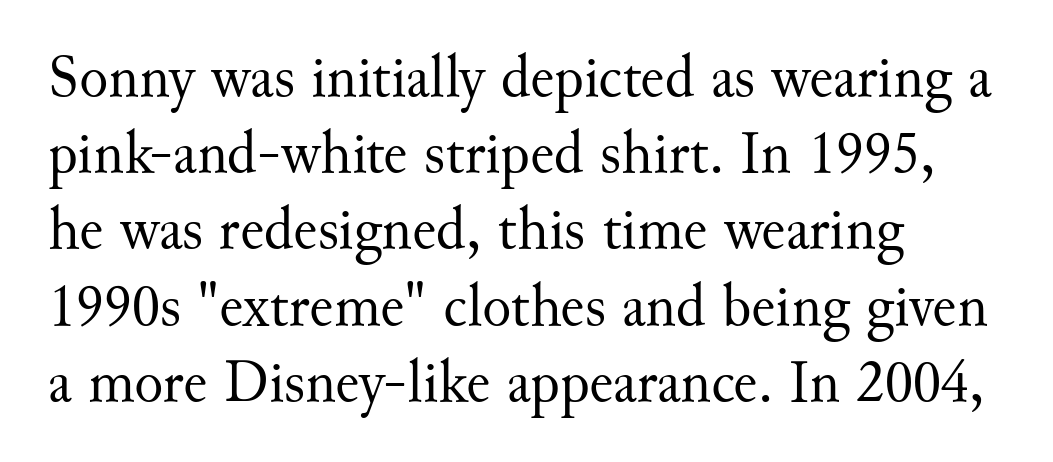
The image shows 60 px regular-weight serif type, upright; set left-aligned, normal line spacing (1.27x), normal letter spacing, not underlined; medium stroke contrast and a small x-height.
